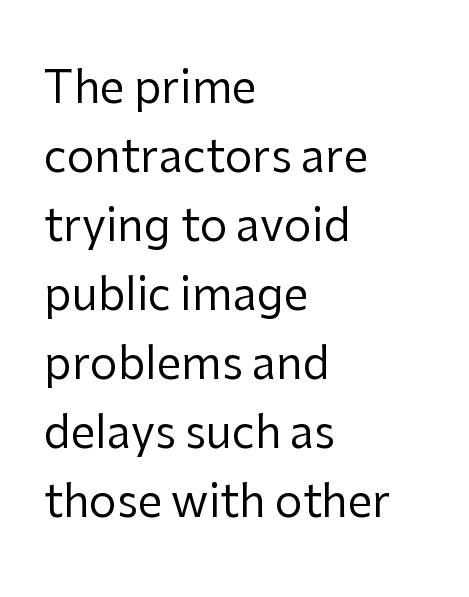
Horizontally, the lines are justified to the leading edge only. Lines of text with bare space underneath. The face looks like a standard text weight, possibly lighter. Note the varied advance widths — an 'i' is clearly narrower than an 'm'.
